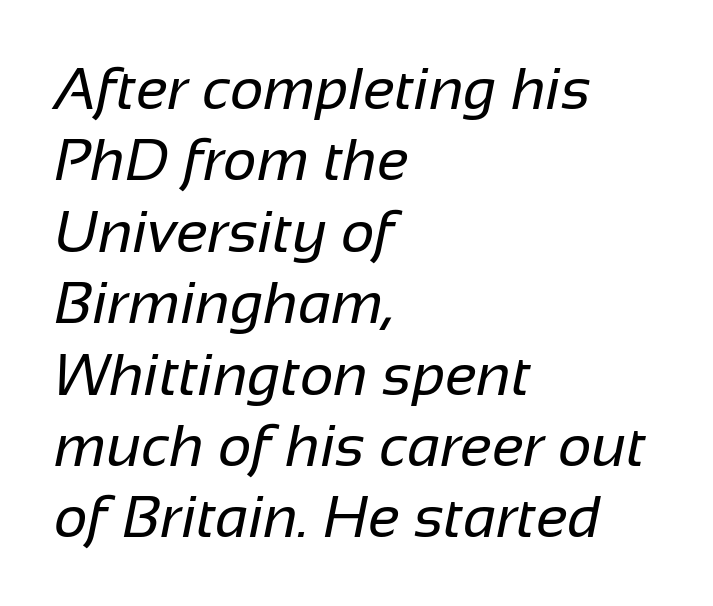
The image shows 59 px regular-weight sans-serif type; set left-aligned, line spacing 1.21x, normal letter spacing, not underlined; low stroke contrast and a medium x-height.
